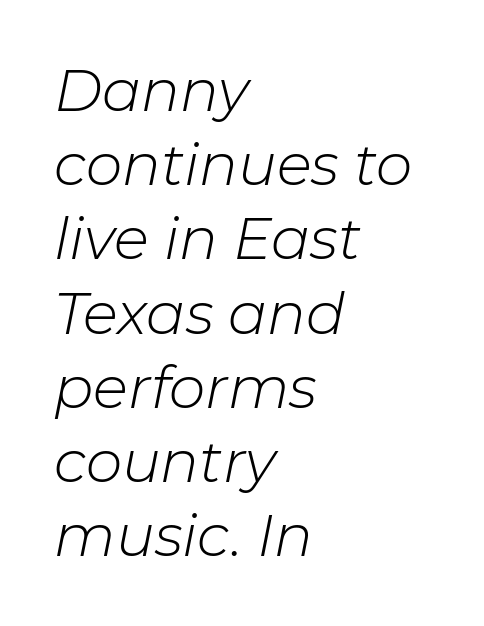
Q: Is the text bold? A: No.
Q: Is the text italic (slanted)? A: Yes, it leans right by about 11 degrees.
Q: Is the text underlined? A: No.
Q: How is the paragraph aligned? A: Left-aligned.
Q: Is the spacing between letters normal or unusually wide? A: Normal.
Q: Is the spacing between lines tight, normal or loose? A: Normal.
Q: Width (condensed, normal, or wide)? A: Normal.
Q: Stroke contrast? A: Low.
Q: x-height? A: Medium.
Q: Monospaced? A: No.
